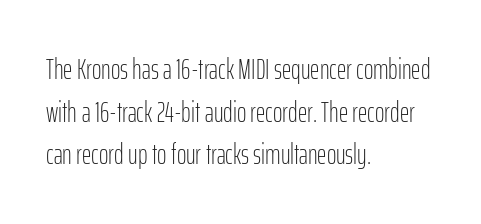
The specimen omits any rule beneath the text block's lines. Layout note: lines flush left. Here the designer chose a conventional face with non-uniform glyph widths. Inter-character spacing is left at the font's built-in metrics. Each letter's strokes conclude bluntly, with no projecting serifs. A roman cut, with each character standing at attention.
